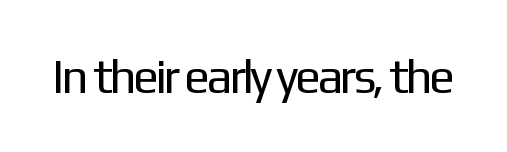
Observe the absence of serifs on each vertical stroke in this sample. The passage shown has conventional tracking throughout. Every character sits straight up, as roman type does. No letter is thick-stroked: the sample isn't bold. Think of a printed novel: that variable character pitch is what you see here. The area under the type is left untouched.
